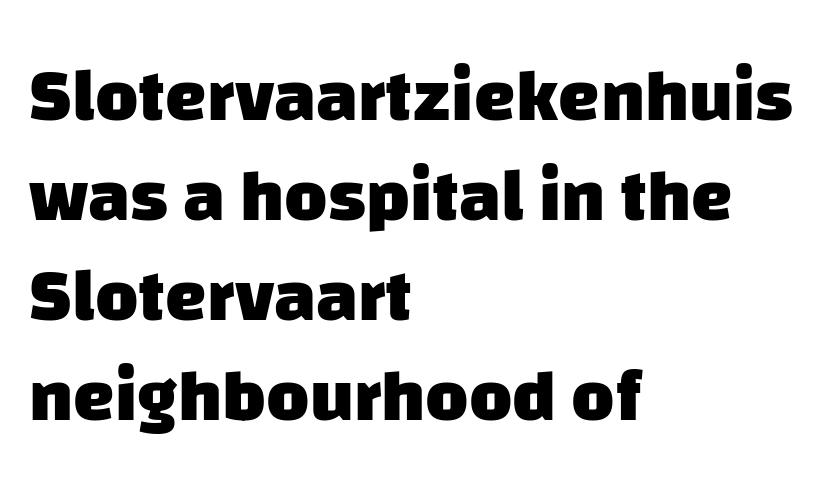
Lines of text with bare space underneath. The rendering uses natural spacing where letterforms have individual widths. The lines sit at an ordinary, default distance from one another. Each letter's strokes conclude bluntly, with no projecting serifs.
